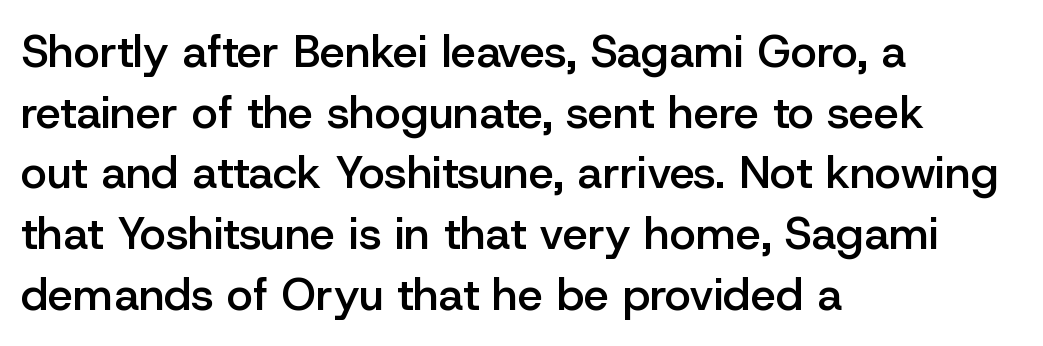
A somewhat darkened texture: the type is semibold rather than bold. Vertically, the passage feels balanced, rows spaced as you'd expect. The rendering anchors every line to the left-hand side. Is the letter spacing exaggerated? No — it looks like the ordinary default. These lines were composed using upright roman letters. The rendering uses natural spacing where letterforms have individual widths.
